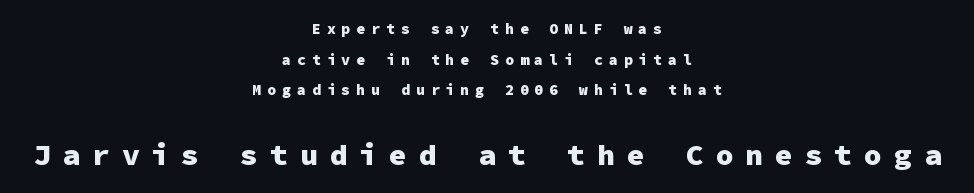
{"serif": "no", "italic": "no", "bold": "yes", "weight": "heavy", "width": "normal", "stroke_contrast": "low", "x_height": "medium", "monospaced": "yes", "underline": "no", "align": "center", "line_spacing": "loose", "line_spacing_ratio": 2.04, "letter_spacing": "wide", "letter_spacing_em": 0.39, "larger_block": "second", "size_ratio": 2.0, "glyph_px": 30}
